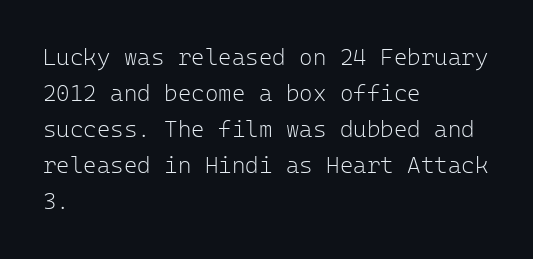
The image shows 23 px text type, upright; set left-aligned, normal line spacing (1.57x), normal letter spacing, not underlined.
